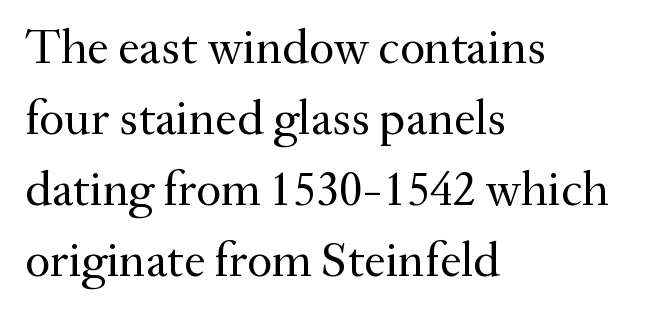
The image shows 49 px regular-weight serif type, upright; set left-aligned, normal line spacing (1.45x), normal letter spacing, not underlined; medium stroke contrast and a small x-height.
